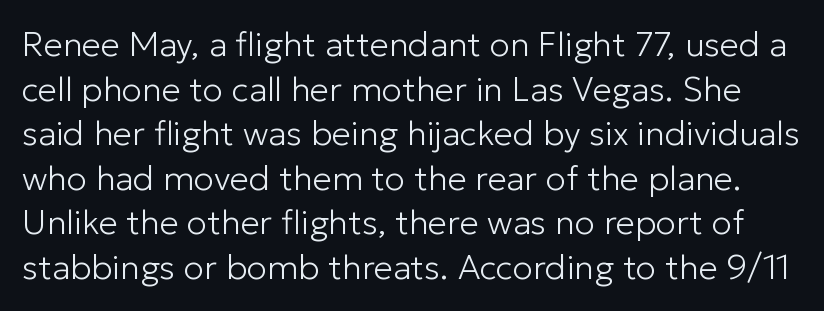
Q: Is the text bold? A: No.
Q: Is the text italic (slanted)? A: No, it is upright.
Q: Is the typeface a serif or a sans-serif typeface? A: Sans-serif.
Q: Is the text underlined? A: No.
Q: Is the spacing between letters normal or unusually wide? A: Normal.
Q: Is the spacing between lines tight, normal or loose? A: Normal.
Q: Width (condensed, normal, or wide)? A: Normal.
Q: Stroke contrast? A: Low.
Q: x-height? A: Medium.
Q: Monospaced? A: No.
